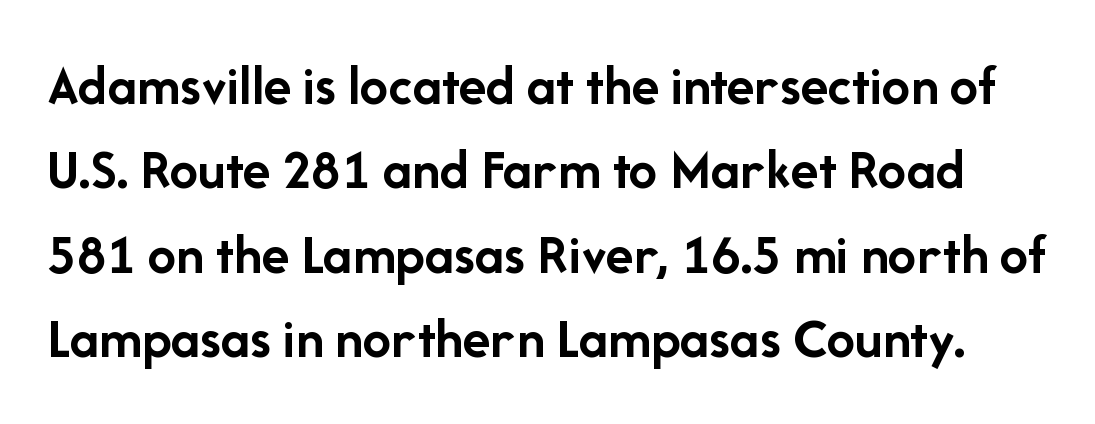
The image shows 57 px semibold sans-serif type, upright; set normal line spacing (1.48x), normal letter spacing, not underlined; low stroke contrast and a medium x-height.
